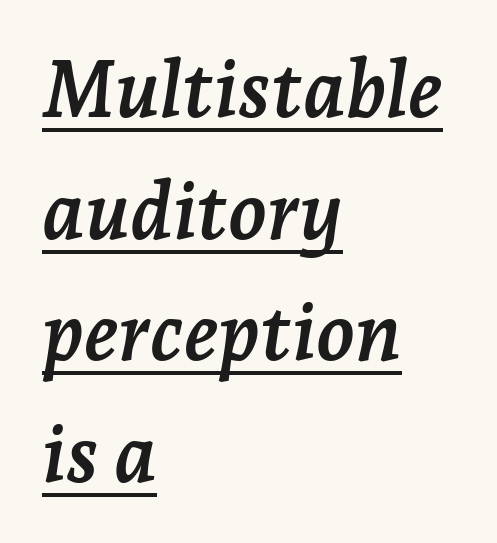
Q: Is the text bold? A: Yes.
Q: Is the text italic (slanted)? A: Yes, it leans right by about 7 degrees.
Q: Is the typeface a serif or a sans-serif typeface? A: Serif.
Q: Is the text underlined? A: Yes.
Q: How is the paragraph aligned? A: Left-aligned.
Q: Is the spacing between letters normal or unusually wide? A: Normal.
Q: Is the spacing between lines tight, normal or loose? A: Normal.
Q: Width (condensed, normal, or wide)? A: Normal.
Q: Stroke contrast? A: Low.
Q: x-height? A: Medium.
Q: Monospaced? A: No.
